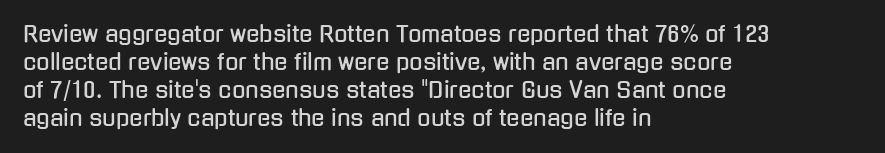
The image shows 22 px text type, upright; set left-aligned, normal line spacing (1.27x), normal letter spacing, not underlined.
